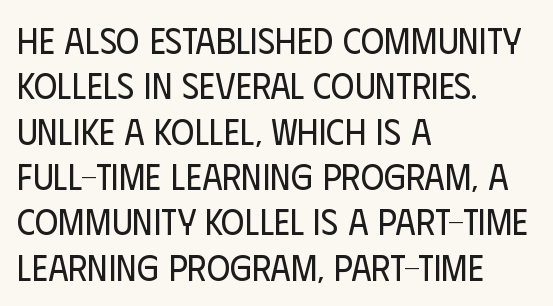
No feet cap the strokes, marking this as sans-serif type. The letters stand straight up with perfectly vertical stems. You could not count columns in this text — the font is proportionally spaced. The strip under each line holds only bare page. These lines stack with their left ends in a neat column. Tracking value appears to be zero — textbook default spacing.
